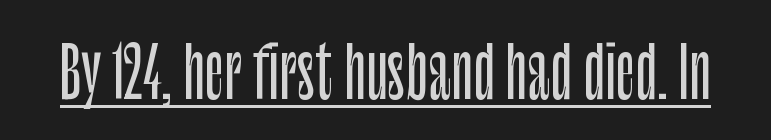
{"serif": "no", "italic": "no", "width": "condensed", "stroke_contrast": "low", "x_height": "large", "monospaced": "no", "underline": "yes", "letter_spacing": "normal", "letter_spacing_em": 0.0, "glyph_px": 69}
